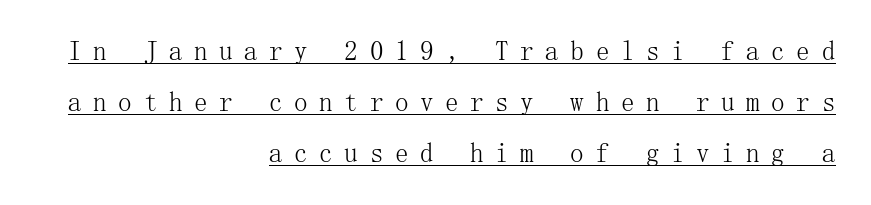
{"italic": "no", "bold": "no", "underline": "yes", "align": "right", "line_spacing_ratio": 1.89, "letter_spacing": "wide", "letter_spacing_em": 0.43, "glyph_px": 27}
